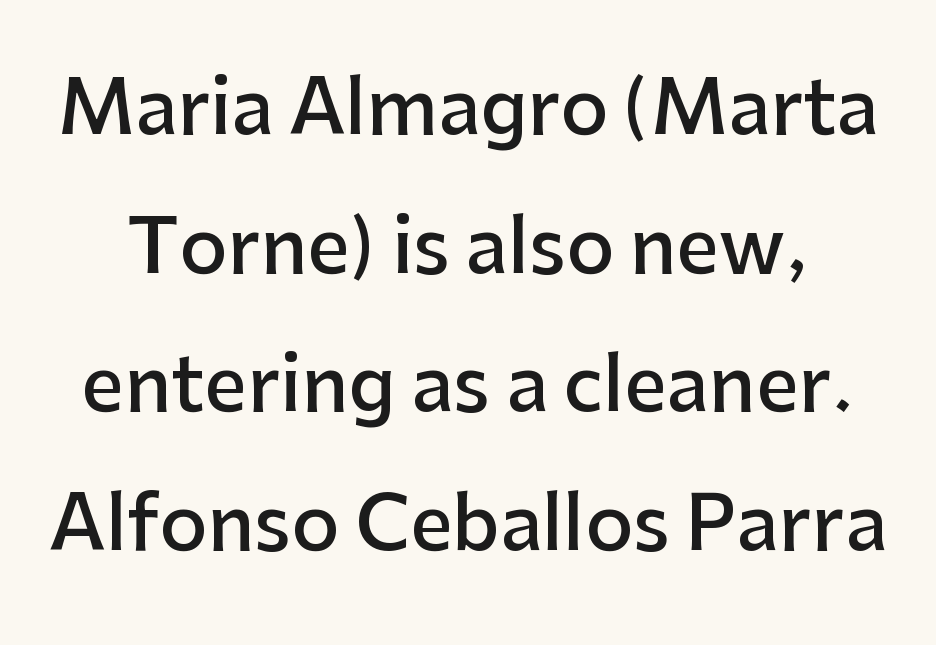
Semibold letterforms, between regular and bold. Every character sits straight up, as roman type does. Short note: letters normally spaced. The area under the type is left untouched. The face used here is a sans, in the tradition of grotesques and geometrics.
